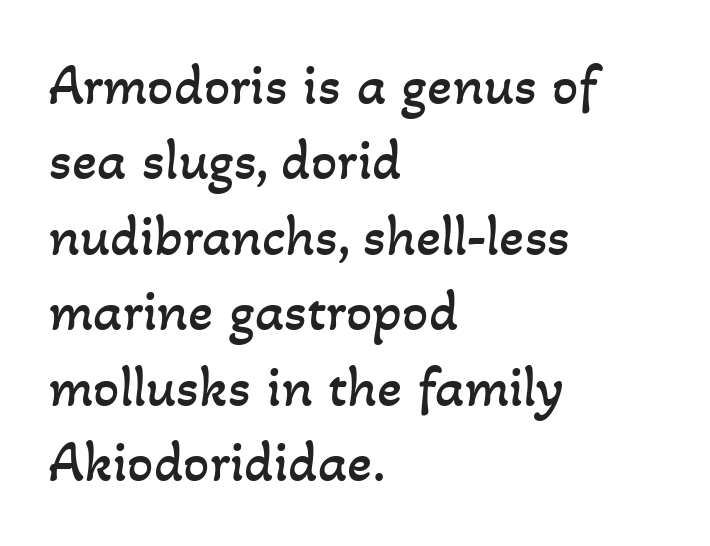
A typesetter would call this proportional, since set widths differ per character. Has an underline been added? It has not. Visually the block forms a straight wall on the left and a jagged coastline on the right. You could call the tracking neutral — neither tight nor loose.
